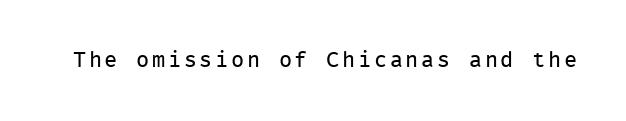
The specimen reads as upright at a glance. The face looks like a standard text weight, possibly lighter. Nobody drew a line under any word here.
